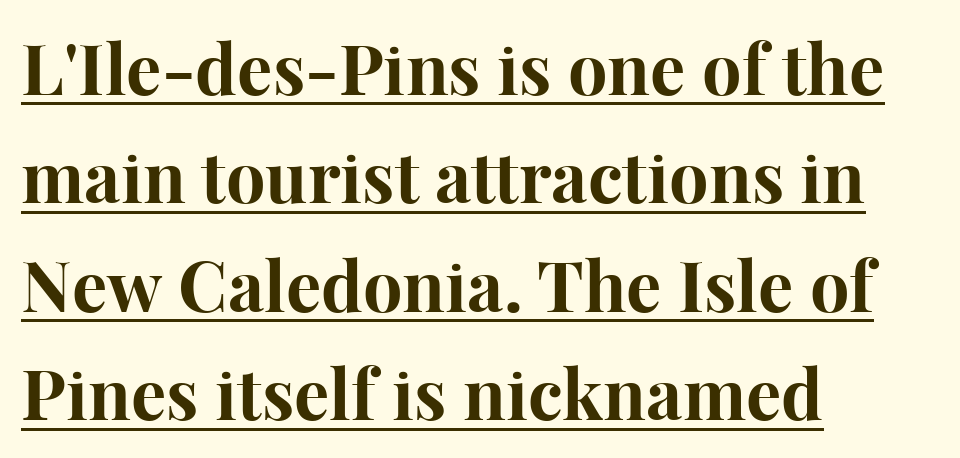
{"serif": "yes", "italic": "no", "bold": "yes", "weight": "bold", "width": "normal", "stroke_contrast": "high", "x_height": "medium", "monospaced": "no", "underline": "yes", "align": "left", "line_spacing": "normal", "line_spacing_ratio": 1.55, "letter_spacing": "normal", "letter_spacing_em": 0.0, "glyph_px": 70}
